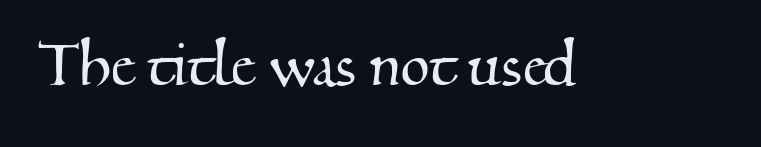
{"serif": "yes", "width": "normal", "stroke_contrast": "medium", "x_height": "small", "monospaced": "no", "underline": "no", "letter_spacing": "normal", "letter_spacing_em": 0.0, "glyph_px": 75}
